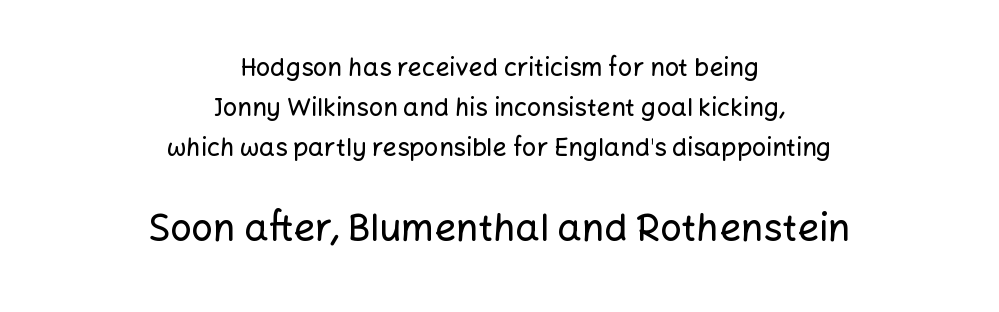
Q: Is the text italic (slanted)? A: No, it is upright.
Q: Is the typeface a serif or a sans-serif typeface? A: Sans-serif.
Q: Is the text underlined? A: No.
Q: How is the paragraph aligned? A: Centered.
Q: Is the spacing between letters normal or unusually wide? A: Normal.
Q: Is the spacing between lines tight, normal or loose? A: Normal.
Q: Which block of text is set in a larger size, the first (top) or the second (bottom)? A: The second (bottom) one.
Q: Width (condensed, normal, or wide)? A: Normal.
Q: Stroke contrast? A: Low.
Q: x-height? A: Medium.
Q: Monospaced? A: No.
